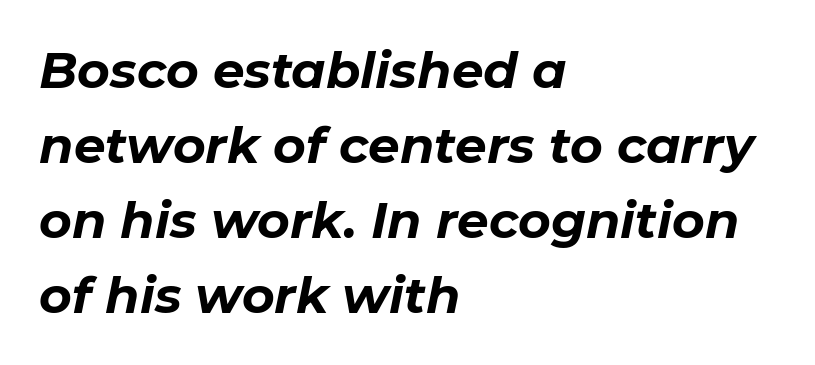
{"italic": "yes", "lean": "right", "slant_degrees": 11, "bold": "yes", "weight": "bold", "width": "normal", "stroke_contrast": "low", "x_height": "medium", "monospaced": "no", "underline": "no", "align": "left", "line_spacing": "normal", "line_spacing_ratio": 1.5, "letter_spacing": "normal", "letter_spacing_em": 0.0, "glyph_px": 50}
